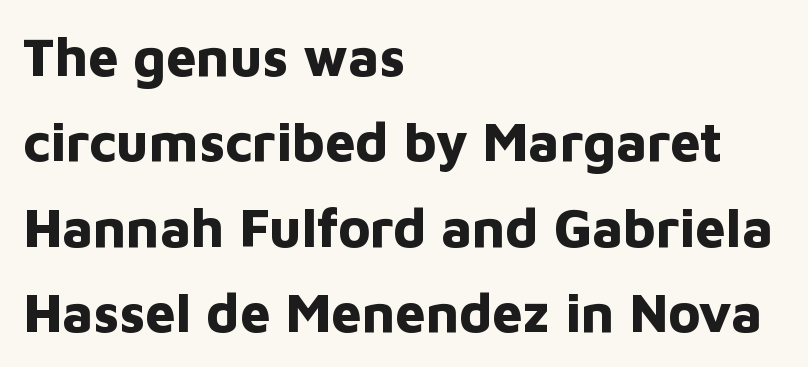
{"serif": "no", "italic": "no", "bold": "yes", "weight": "bold", "width": "normal", "stroke_contrast": "low", "x_height": "medium", "monospaced": "no", "underline": "no", "align": "left", "line_spacing": "normal", "line_spacing_ratio": 1.58, "letter_spacing": "normal", "letter_spacing_em": 0.0, "glyph_px": 54}
